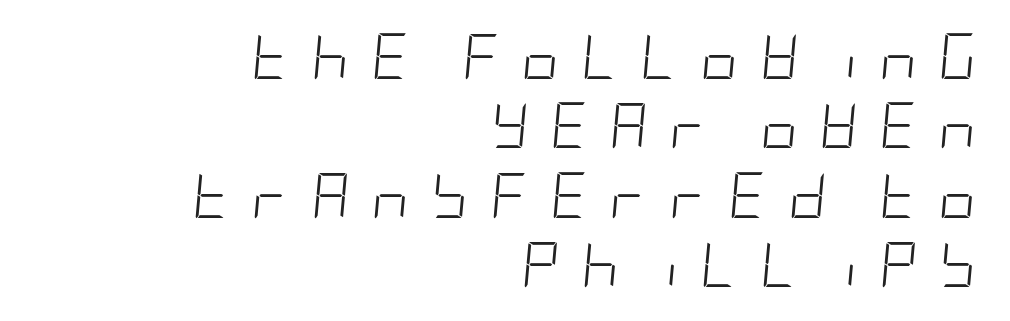
The compositor pushed each line to the right boundary. In terms of posture, this sample is oblique. The words here are not underlined. Weight: in the light-to-regular range. Short note: letters widely spaced. What's the leading like? Ordinary, nothing unusual.
